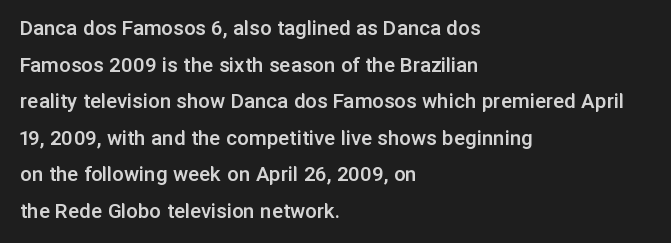
The type is set solid horizontally, with unmodified tracking. Visually the block forms a straight wall on the left and a jagged coastline on the right. Does the lettering tilt? It doesn't — this is upright. Baseline-to-baseline distance is the conventional proportion of letter height. Anything drawn beneath the words? Only blank space.
